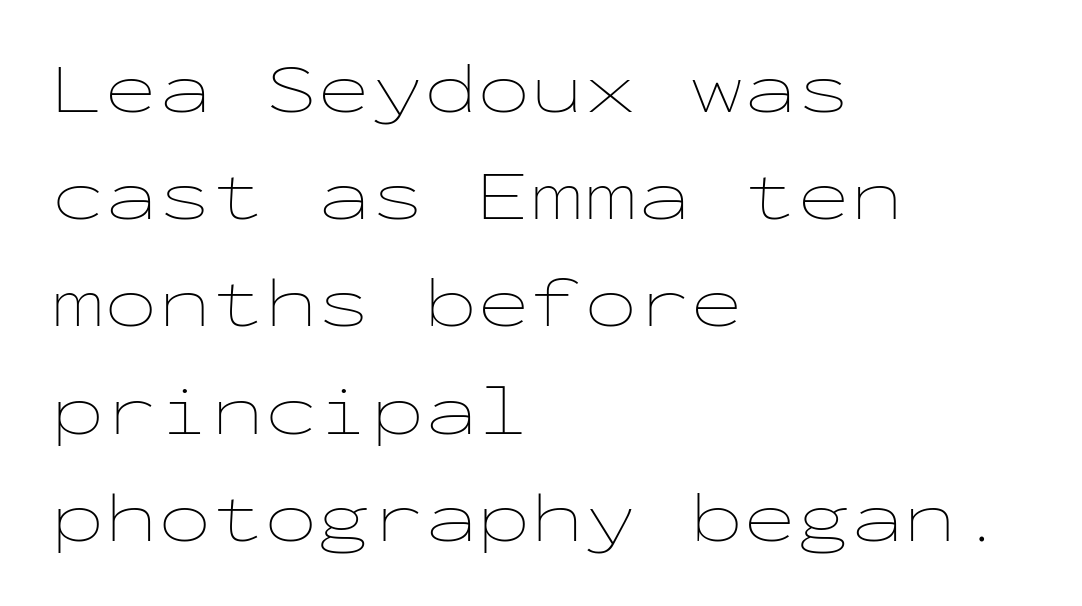
All the whitespace from short lines collects on the right. A clean baseline with only descenders dipping below it. Spacing verdict: monospaced, one width for all characters. Upright lettering throughout.
